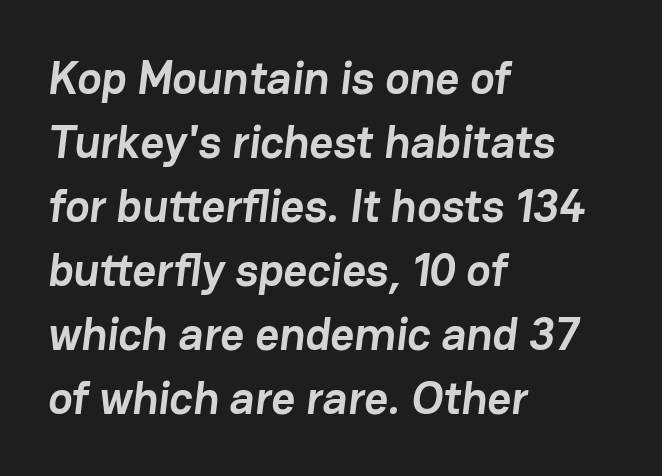
The image shows 46 px semibold sans-serif type; set left-aligned, normal line spacing (1.39x), normal letter spacing, not underlined; low stroke contrast and a medium x-height.
